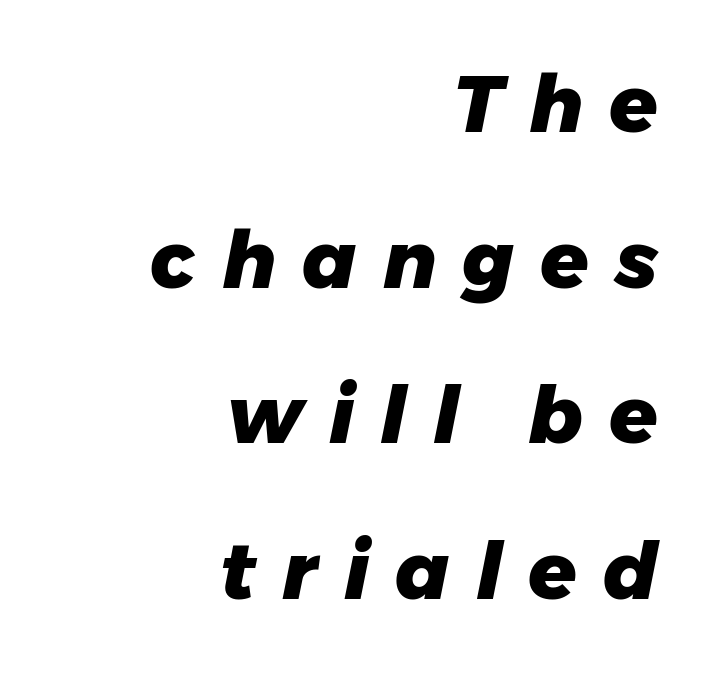
The image shows 79 px heavy type, italic (leaning right); set right-aligned, loose line spacing (1.97x), unusually wide letter spacing (+0.33 em), not underlined; low stroke contrast and a medium x-height.
